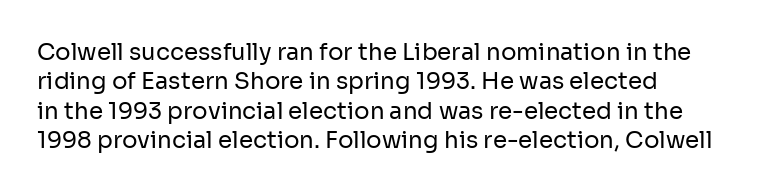
{"italic": "no", "bold": "no", "underline": "no", "align": "left", "line_spacing": "normal", "line_spacing_ratio": 1.28, "letter_spacing": "normal", "letter_spacing_em": 0.0, "glyph_px": 23}
